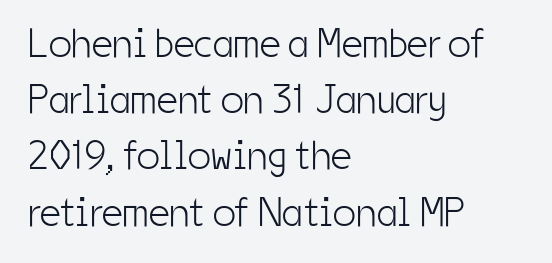
Caption: standard tracking, unaltered. Tall strokes in this sample are plumb rather than angled. A student would call this left alignment; a typographer would say flush left, rag right. Underlining? Definitely not there. The designer left line spacing at the default. The passage shown is typeset with a sans-serif family.
